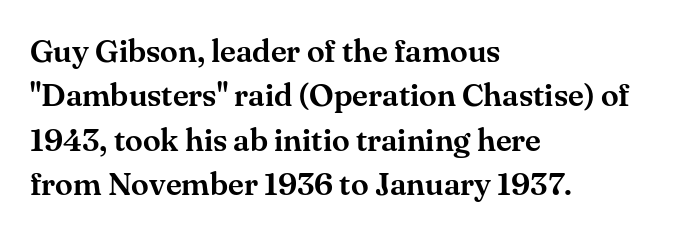
Q: Is the text italic (slanted)? A: No, it is upright.
Q: Is the typeface a serif or a sans-serif typeface? A: Serif.
Q: Is the text underlined? A: No.
Q: How is the paragraph aligned? A: Left-aligned.
Q: Is the spacing between letters normal or unusually wide? A: Normal.
Q: Is the spacing between lines tight, normal or loose? A: Normal.
Q: Width (condensed, normal, or wide)? A: Normal.
Q: Stroke contrast? A: Medium.
Q: x-height? A: Small.
Q: Monospaced? A: No.
